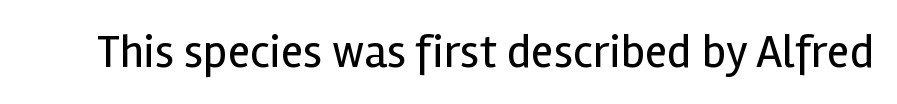
Q: Is the text bold? A: No.
Q: Is the text italic (slanted)? A: No, it is upright.
Q: Is the typeface a serif or a sans-serif typeface? A: Sans-serif.
Q: Is the text underlined? A: No.
Q: Is the spacing between letters normal or unusually wide? A: Normal.
Q: Width (condensed, normal, or wide)? A: Normal.
Q: x-height? A: Medium.
Q: Monospaced? A: No.
